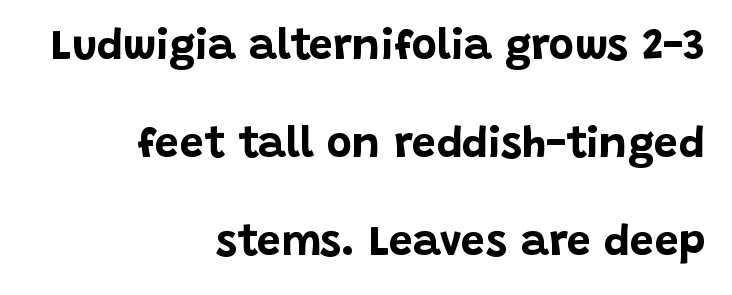
The image shows 43 px bold sans-serif type, upright; set right-aligned, loose line spacing (2.28x), normal letter spacing, not underlined; low stroke contrast and a large x-height.
